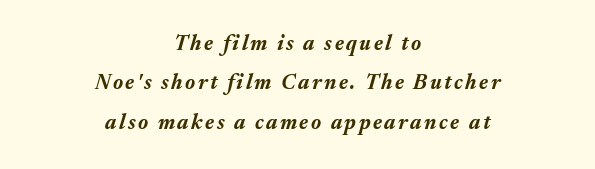
{"italic": "yes", "lean": "right", "slant_degrees": 17, "bold": "yes", "underline": "no", "align": "center", "line_spacing_ratio": 1.88, "glyph_px": 21}
